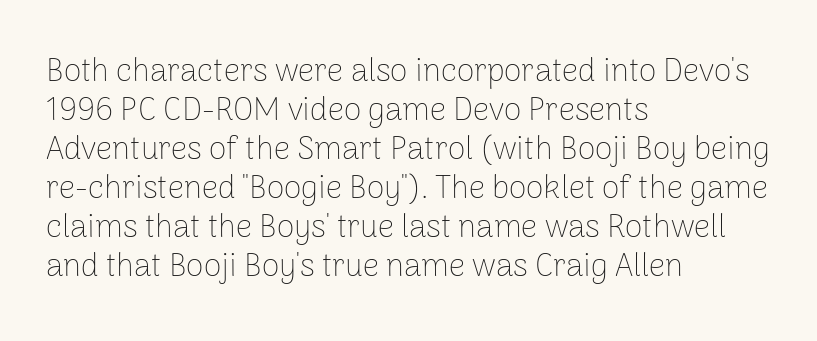
Q: Is the text bold? A: No.
Q: Is the text italic (slanted)? A: No, it is upright.
Q: Is the typeface a serif or a sans-serif typeface? A: Sans-serif.
Q: Is the text underlined? A: No.
Q: How is the paragraph aligned? A: Left-aligned.
Q: Is the spacing between letters normal or unusually wide? A: Normal.
Q: Width (condensed, normal, or wide)? A: Normal.
Q: Stroke contrast? A: Low.
Q: x-height? A: Medium.
Q: Monospaced? A: No.
